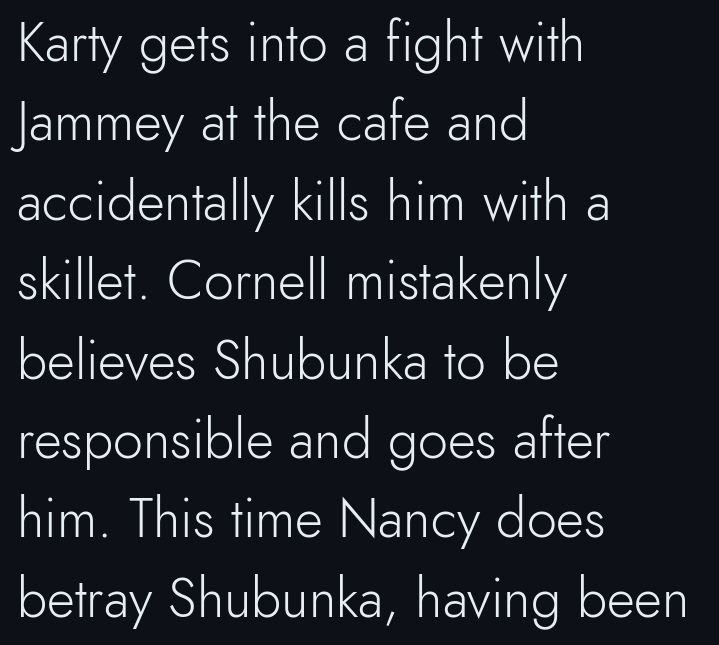
The passage shown is typed in a proportional face where columns would drift. If you drew a line through each stem, it would be perfectly vertical. This block has exactly the height ordinary leading produces. Glyph-to-glyph distance matches everyday printed text. Check under the words: just untouched page. In terms of letterform style, serifs are entirely absent.
